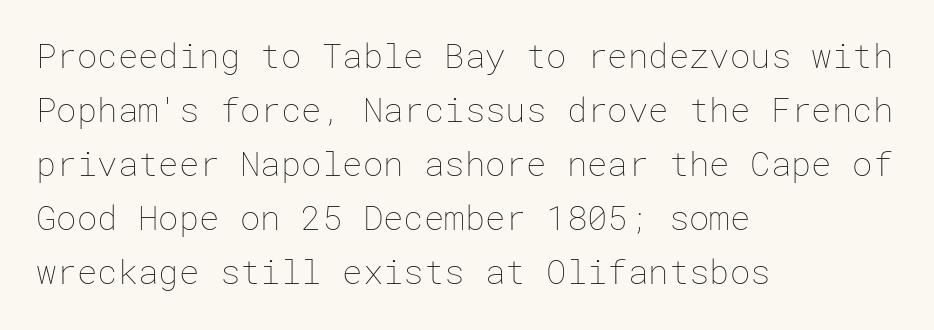
Q: Is the text bold? A: No.
Q: Is the text italic (slanted)? A: No, it is upright.
Q: Is the text underlined? A: No.
Q: How is the paragraph aligned? A: Left-aligned.
Q: Is the spacing between letters normal or unusually wide? A: Normal.
Q: Is the spacing between lines tight, normal or loose? A: Normal.
Q: Width (condensed, normal, or wide)? A: Normal.
Q: Stroke contrast? A: Low.
Q: x-height? A: Medium.
